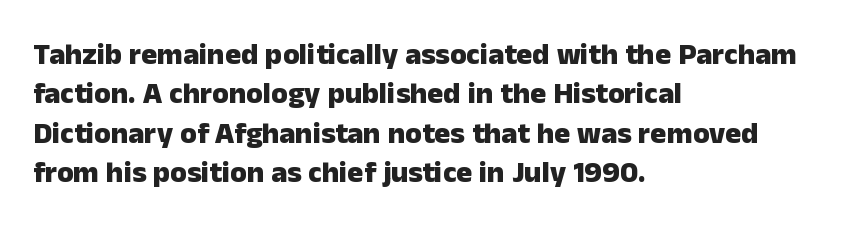
Between one letter and the next there's only the usual sliver of space. The lines sit at an ordinary, default distance from one another. Is the block centered? No — it sits flush against the left margin. Tall strokes in this sample are plumb rather than angled. The strip under each line holds only bare page. This sample has the flowing, uneven cadence of proportional lettering.
